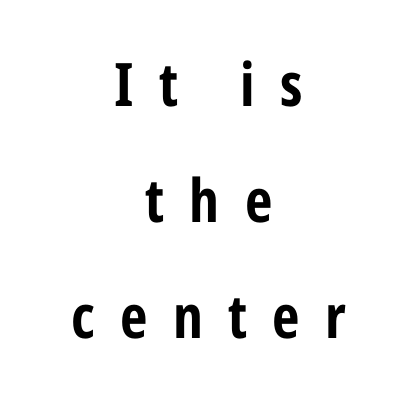
The image shows 60 px bold, condensed sans-serif type, upright; set centered, loose line spacing (1.93x), unusually wide letter spacing (+0.42 em), not underlined; low stroke contrast and a medium x-height.
